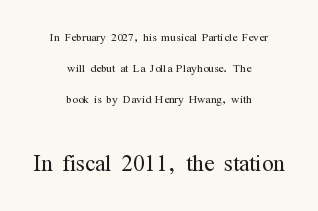
Q: Is the text bold? A: No.
Q: Is the text italic (slanted)? A: No, it is upright.
Q: Is the typeface a serif or a sans-serif typeface? A: Serif.
Q: Is the text underlined? A: No.
Q: How is the paragraph aligned? A: Centered.
Q: Is the spacing between letters normal or unusually wide? A: Normal.
Q: Is the spacing between lines tight, normal or loose? A: Loose.
Q: Which block of text is set in a larger size, the first (top) or the second (bottom)? A: The second (bottom) one.
Q: Width (condensed, normal, or wide)? A: Condensed.
Q: Stroke contrast? A: Medium.
Q: x-height? A: Medium.
Q: Monospaced? A: No.
